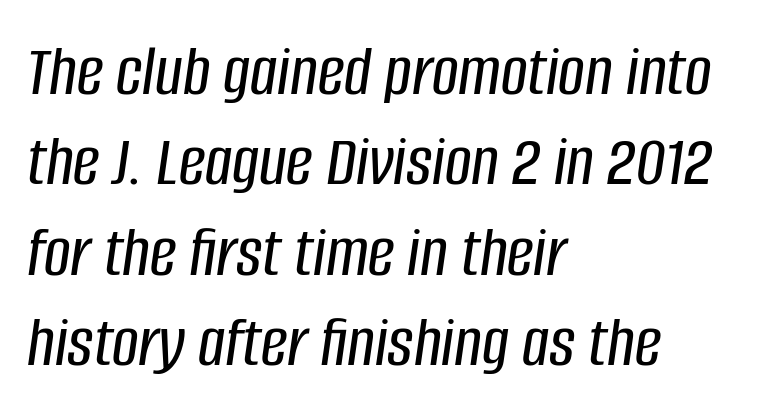
{"italic": "yes", "lean": "right", "slant_degrees": 8, "width": "condensed", "stroke_contrast": "low", "x_height": "large", "monospaced": "no", "underline": "no", "align": "left", "line_spacing_ratio": 1.22, "letter_spacing": "normal", "letter_spacing_em": 0.0, "glyph_px": 74}
